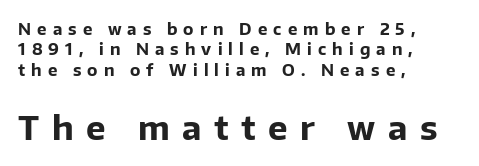
Q: Is the text bold? A: Yes.
Q: Is the text italic (slanted)? A: No, it is upright.
Q: Is the typeface a serif or a sans-serif typeface? A: Sans-serif.
Q: Is the text underlined? A: No.
Q: How is the paragraph aligned? A: Left-aligned.
Q: Is the spacing between letters normal or unusually wide? A: Unusually wide.
Q: Is the spacing between lines tight, normal or loose? A: Normal.
Q: Which block of text is set in a larger size, the first (top) or the second (bottom)? A: The second (bottom) one.
Q: Width (condensed, normal, or wide)? A: Normal.
Q: Stroke contrast? A: Low.
Q: x-height? A: Medium.
Q: Monospaced? A: No.
